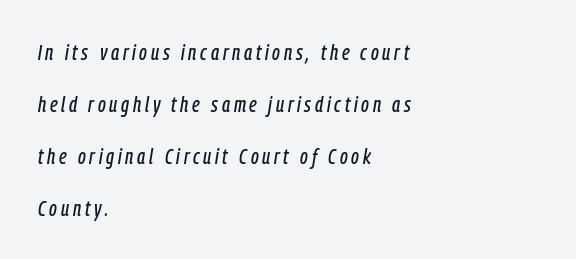
{"italic": "yes", "lean": "right", "slant_degrees": 9, "underline": "no", "align": "left", "line_spacing": "loose", "line_spacing_ratio": 2.36, "glyph_px": 22}
